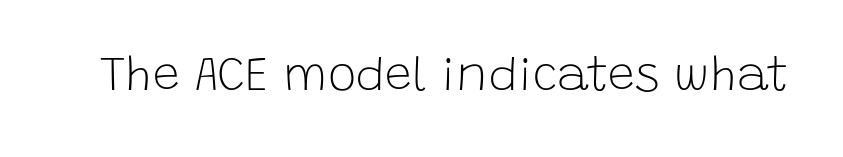
{"serif": "no", "italic": "no", "bold": "no", "weight": "light", "width": "normal", "stroke_contrast": "low", "x_height": "large", "monospaced": "no", "underline": "no", "letter_spacing": "normal", "letter_spacing_em": 0.0, "glyph_px": 48}
